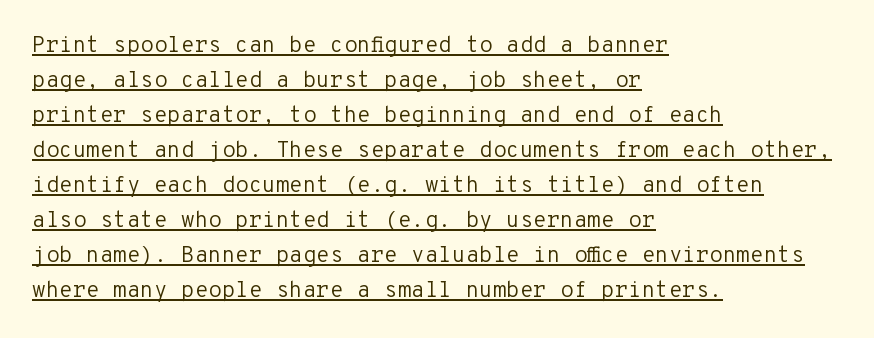
{"italic": "no", "bold": "no", "underline": "yes", "align": "left", "line_spacing": "normal", "line_spacing_ratio": 1.59, "letter_spacing": "normal", "letter_spacing_em": 0.0, "glyph_px": 22}
